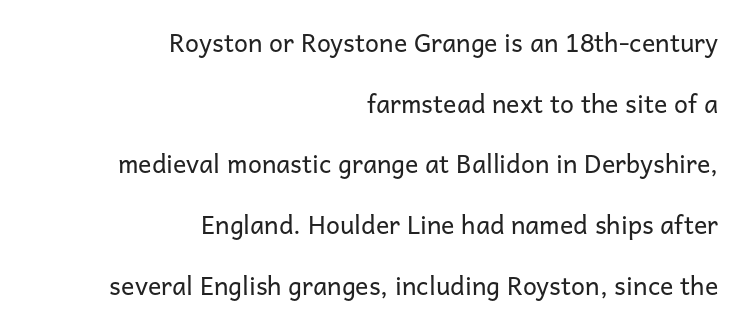
The image shows 25 px text type, upright; set right-aligned, loose line spacing (2.43x), normal letter spacing, not underlined.
